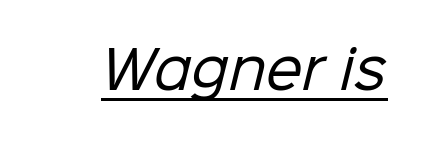
The image shows 52 px regular-weight sans-serif type; set normal letter spacing, underlined; low stroke contrast and a medium x-height.
